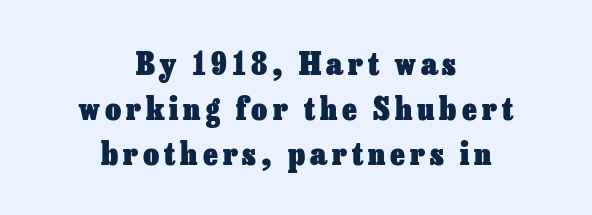
Q: Is the text bold? A: Yes.
Q: Is the text italic (slanted)? A: No, it is upright.
Q: Is the text underlined? A: No.
Q: How is the paragraph aligned? A: Centered.
Q: Is the spacing between lines tight, normal or loose? A: Normal.
Q: Width (condensed, normal, or wide)? A: Normal.
Q: Stroke contrast? A: Low.
Q: x-height? A: Medium.
Q: Monospaced? A: No.
